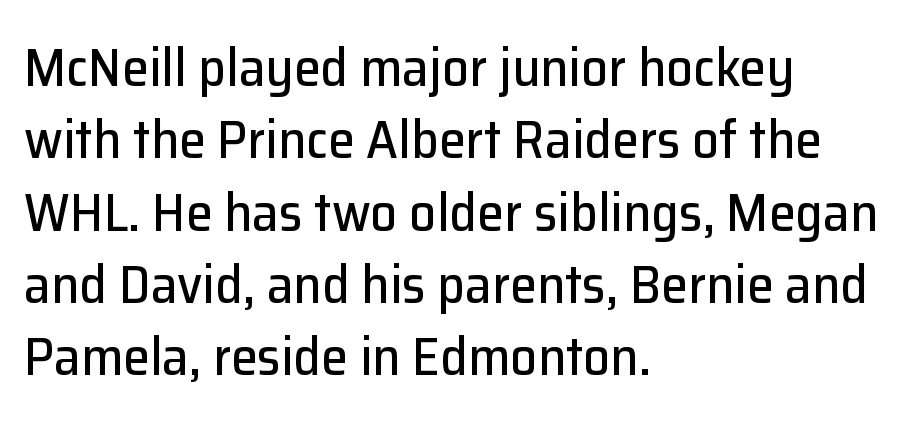
{"serif": "no", "italic": "no", "width": "normal", "stroke_contrast": "low", "x_height": "medium", "monospaced": "no", "underline": "no", "align": "left", "line_spacing": "normal", "line_spacing_ratio": 1.34, "letter_spacing": "normal", "letter_spacing_em": 0.0, "glyph_px": 54}
